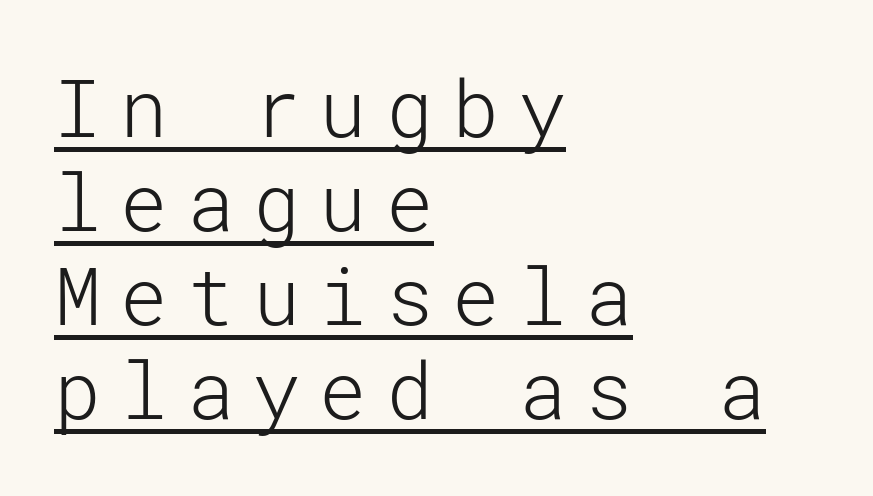
Q: Is the text bold? A: No.
Q: Is the text italic (slanted)? A: No, it is upright.
Q: Is the typeface a serif or a sans-serif typeface? A: Sans-serif.
Q: Is the text underlined? A: Yes.
Q: How is the paragraph aligned? A: Left-aligned.
Q: Is the spacing between letters normal or unusually wide? A: Unusually wide.
Q: Width (condensed, normal, or wide)? A: Normal.
Q: Stroke contrast? A: Low.
Q: x-height? A: Medium.
